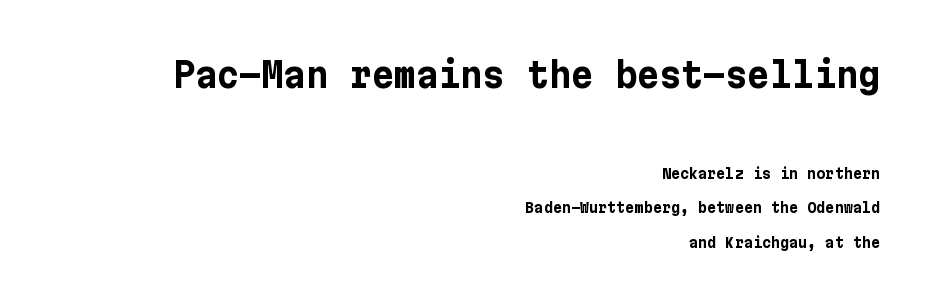
Q: Is the text bold? A: Yes.
Q: Is the text italic (slanted)? A: No, it is upright.
Q: Is the typeface a serif or a sans-serif typeface? A: Sans-serif.
Q: Is the text underlined? A: No.
Q: How is the paragraph aligned? A: Right-aligned.
Q: Is the spacing between letters normal or unusually wide? A: Normal.
Q: Is the spacing between lines tight, normal or loose? A: Loose.
Q: Which block of text is set in a larger size, the first (top) or the second (bottom)? A: The first (top) one.
Q: Width (condensed, normal, or wide)? A: Normal.
Q: Stroke contrast? A: Low.
Q: x-height? A: Medium.
